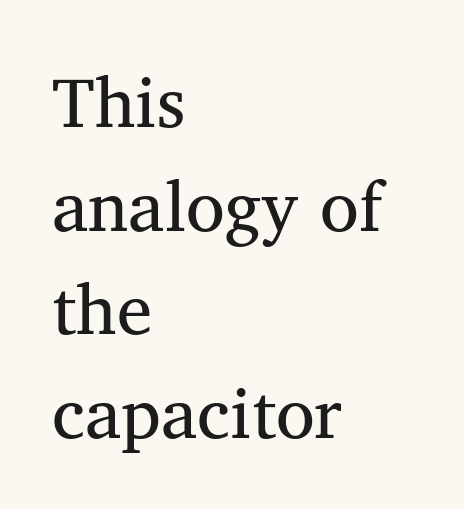
Clear beneath every line of the passage. The letters advance in unequal steps, a hallmark of proportional type. Type style note: has serifs. Nothing unusual about the tracking: characters are spaced as the font intends.
